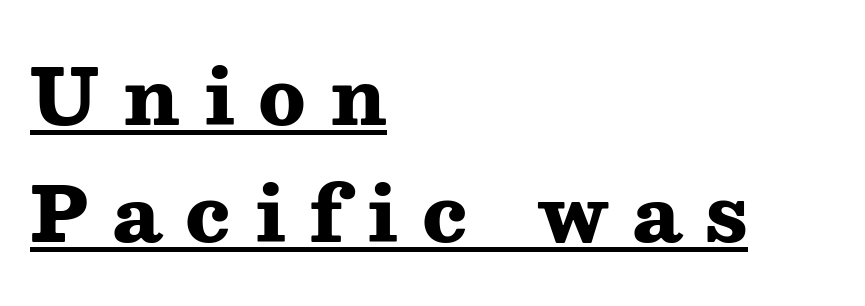
Q: Is the text bold? A: Yes.
Q: Is the text italic (slanted)? A: No, it is upright.
Q: Is the typeface a serif or a sans-serif typeface? A: Serif.
Q: Is the text underlined? A: Yes.
Q: How is the paragraph aligned? A: Left-aligned.
Q: Is the spacing between letters normal or unusually wide? A: Unusually wide.
Q: Is the spacing between lines tight, normal or loose? A: Normal.
Q: Width (condensed, normal, or wide)? A: Wide.
Q: Stroke contrast? A: Medium.
Q: x-height? A: Medium.
Q: Monospaced? A: No.
